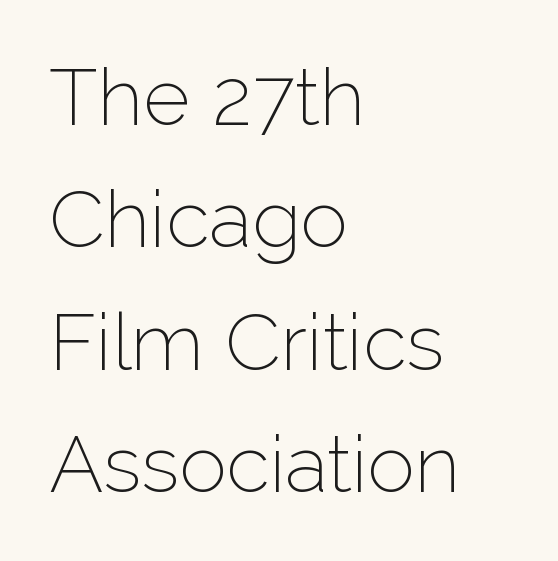
The image shows 80 px thin sans-serif type, upright; set left-aligned, normal line spacing (1.53x), normal letter spacing, not underlined; low stroke contrast and a medium x-height.
